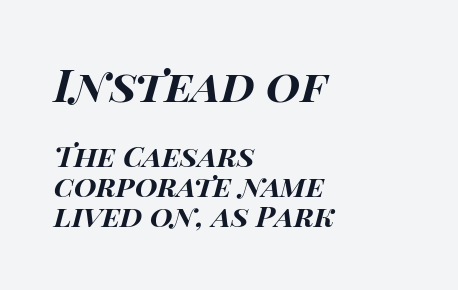
A typesetter would call this leading minimal, almost set solid. If you drew a line through each stem, it would be angled. Compared with typical body copy, the letter spacing here is the same. A typesetter would call this proportional, since set widths differ per character. Does the weight exceed regular? Yes, all the way to bold.
